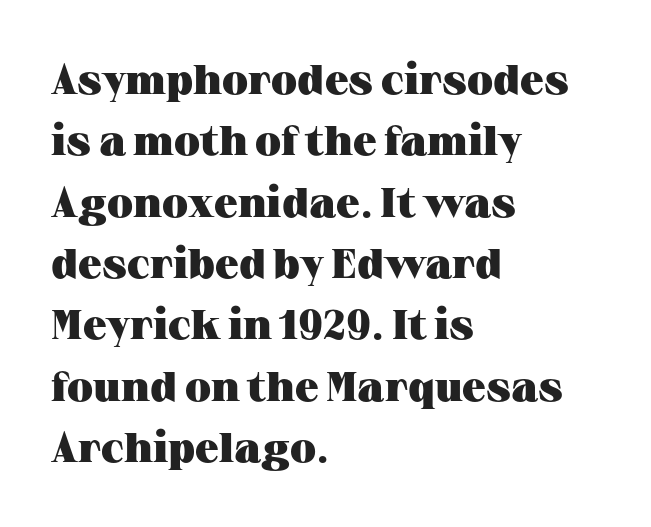
Q: Is the text bold? A: Yes.
Q: Is the text italic (slanted)? A: No, it is upright.
Q: Is the typeface a serif or a sans-serif typeface? A: Serif.
Q: Is the text underlined? A: No.
Q: How is the paragraph aligned? A: Left-aligned.
Q: Is the spacing between letters normal or unusually wide? A: Normal.
Q: Is the spacing between lines tight, normal or loose? A: Normal.
Q: Width (condensed, normal, or wide)? A: Wide.
Q: Stroke contrast? A: Medium.
Q: x-height? A: Medium.
Q: Monospaced? A: No.
